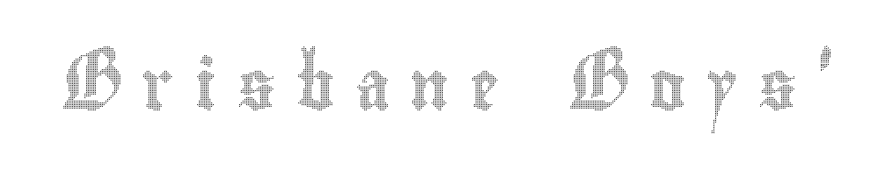
Glance below the letters and you will spot only blank space. Every character sits straight up, as roman type does. The rendering inserts visible extra space after every character. This sample has the flowing, uneven cadence of proportional lettering.
